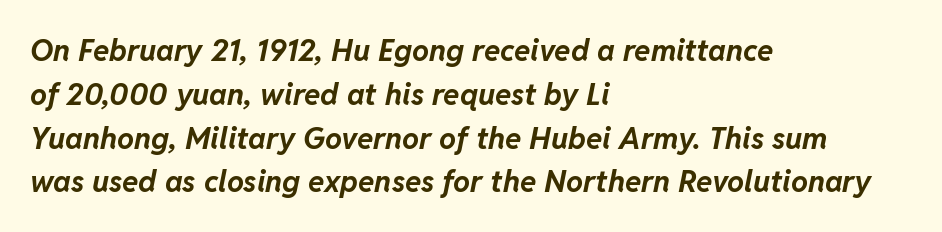
Q: Is the text bold? A: Yes.
Q: Is the text italic (slanted)? A: Yes, it leans right by about 11 degrees.
Q: Is the text underlined? A: No.
Q: How is the paragraph aligned? A: Left-aligned.
Q: Is the spacing between letters normal or unusually wide? A: Normal.
Q: Is the spacing between lines tight, normal or loose? A: Normal.
Q: Width (condensed, normal, or wide)? A: Normal.
Q: Stroke contrast? A: Low.
Q: x-height? A: Medium.
Q: Monospaced? A: No.
